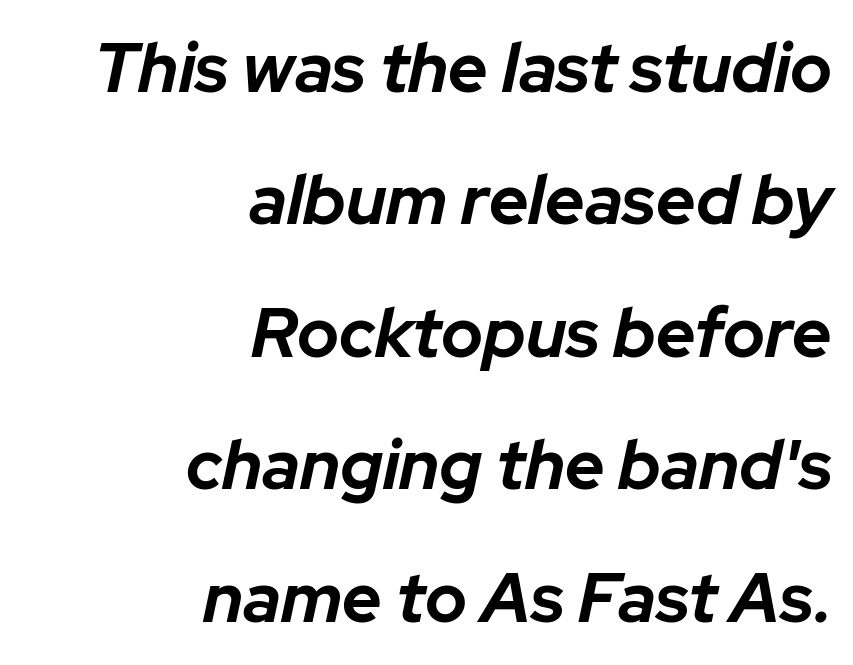
The image shows 69 px bold type, italic (leaning right); set right-aligned, loose line spacing (1.92x), normal letter spacing, not underlined; low stroke contrast and a medium x-height.
